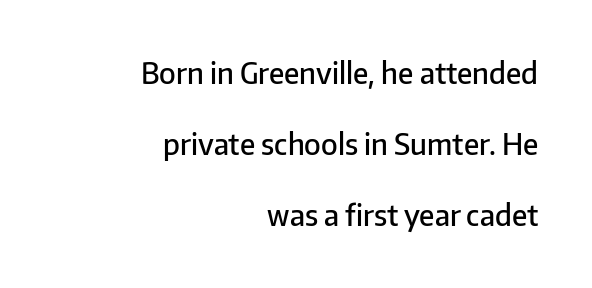
{"serif": "no", "italic": "no", "bold": "semi", "weight": "semibold", "width": "normal", "stroke_contrast": "low", "x_height": "medium", "monospaced": "no", "underline": "no", "align": "right", "line_spacing": "loose", "line_spacing_ratio": 2.45, "letter_spacing": "normal", "letter_spacing_em": 0.0, "glyph_px": 29}
